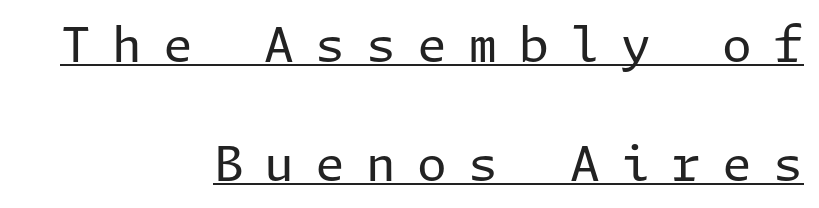
The image shows 48 px regular-weight sans-serif type, upright; set right-aligned, loose line spacing (2.48x), unusually wide letter spacing (+0.44 em), underlined; low stroke contrast and a medium x-height.
